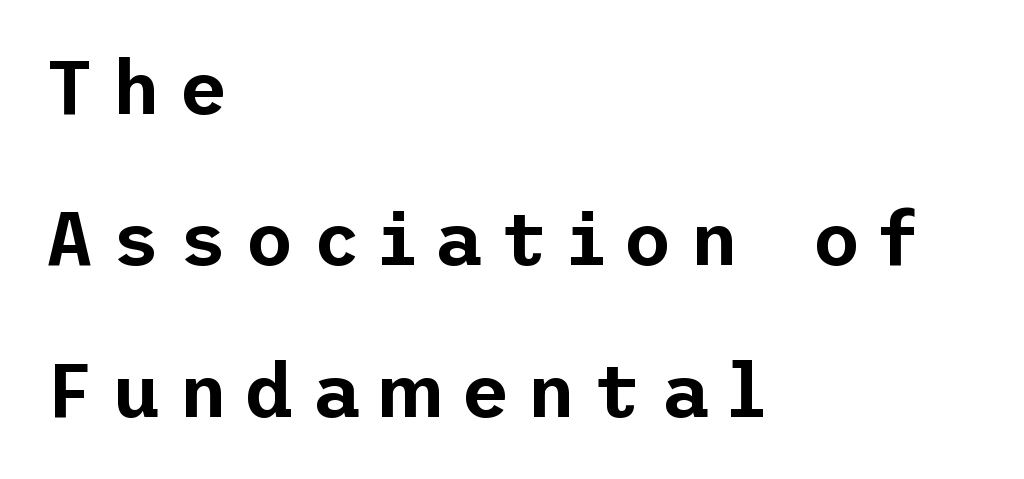
Q: Is the text italic (slanted)? A: No, it is upright.
Q: Is the typeface a serif or a sans-serif typeface? A: Sans-serif.
Q: Is the text underlined? A: No.
Q: How is the paragraph aligned? A: Left-aligned.
Q: Is the spacing between letters normal or unusually wide? A: Unusually wide.
Q: Is the spacing between lines tight, normal or loose? A: Loose.
Q: Width (condensed, normal, or wide)? A: Normal.
Q: Stroke contrast? A: Low.
Q: x-height? A: Medium.
